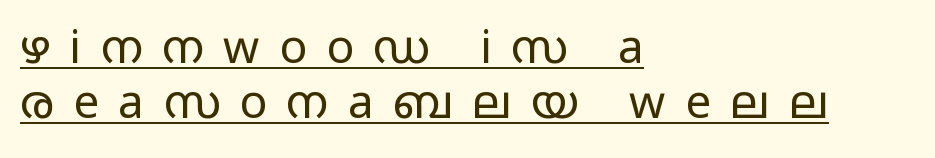
Q: Is the text bold? A: No.
Q: Is the text italic (slanted)? A: No, it is upright.
Q: Is the typeface a serif or a sans-serif typeface? A: Sans-serif.
Q: Is the text underlined? A: Yes.
Q: How is the paragraph aligned? A: Left-aligned.
Q: Is the spacing between letters normal or unusually wide? A: Unusually wide.
Q: Width (condensed, normal, or wide)? A: Wide.
Q: Stroke contrast? A: Low.
Q: x-height? A: Medium.
Q: Monospaced? A: No.
